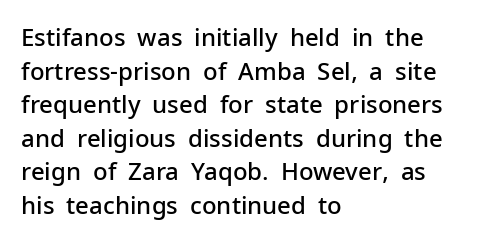
Tall strokes in this sample are plumb rather than angled. Honestly, the letter spacing is just normal — you wouldn't notice it. The foot of each line stays bare and open. The passage shown is semibold, sitting just below true bold. The space between consecutive lines is moderate.
